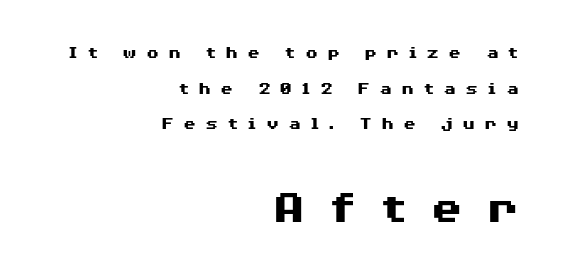
Letter spacing: wide. Serifs: no, the terminals of the letterforms are clean. Line ends are locked; line starts wander. Descenders are the only things crossing below the line. The rendering uses natural spacing where letterforms have individual widths.
